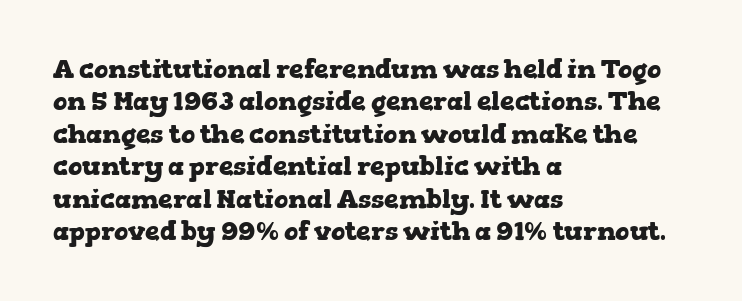
The image shows 26 px bold type, upright; set left-aligned, normal line spacing (1.25x), normal letter spacing, not underlined.
